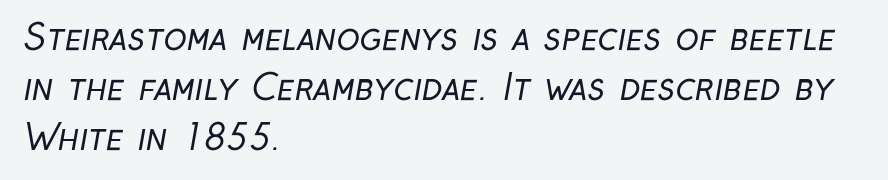
{"serif": "no", "bold": "no", "weight": "regular", "width": "condensed", "stroke_contrast": "low", "x_height": "medium", "monospaced": "no", "underline": "no", "align": "left", "line_spacing": "normal", "line_spacing_ratio": 1.43, "letter_spacing": "normal", "letter_spacing_em": 0.0, "glyph_px": 35}
